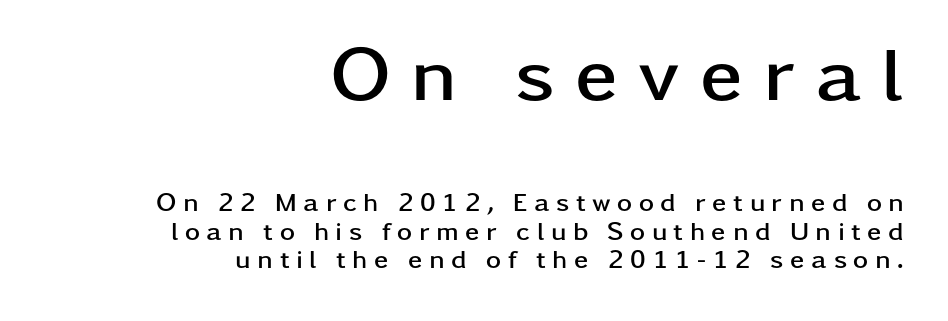
{"serif": "no", "italic": "no", "bold": "yes", "weight": "semibold", "width": "wide", "stroke_contrast": "low", "x_height": "medium", "monospaced": "no", "underline": "no", "align": "right", "line_spacing": "tight", "line_spacing_ratio": 1.1, "letter_spacing": "wide", "letter_spacing_em": 0.25, "larger_block": "first", "size_ratio": 3.0, "glyph_px": 78}
